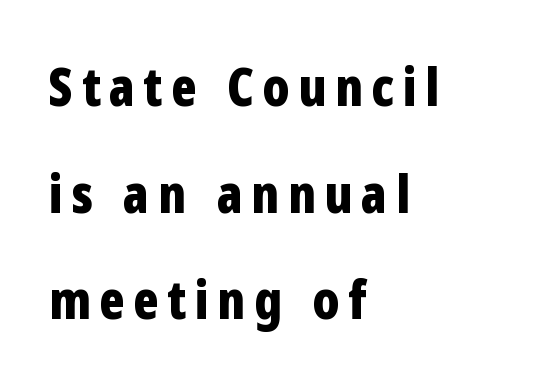
The image shows 53 px bold, condensed sans-serif type, upright; set left-aligned, loose line spacing (2.01x), not underlined; low stroke contrast and a medium x-height.
